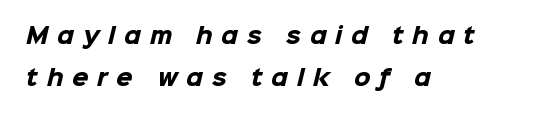
Q: Is the text bold? A: Yes.
Q: Is the text underlined? A: No.
Q: How is the paragraph aligned? A: Left-aligned.
Q: Is the spacing between letters normal or unusually wide? A: Unusually wide.
Q: Is the spacing between lines tight, normal or loose? A: Loose.
